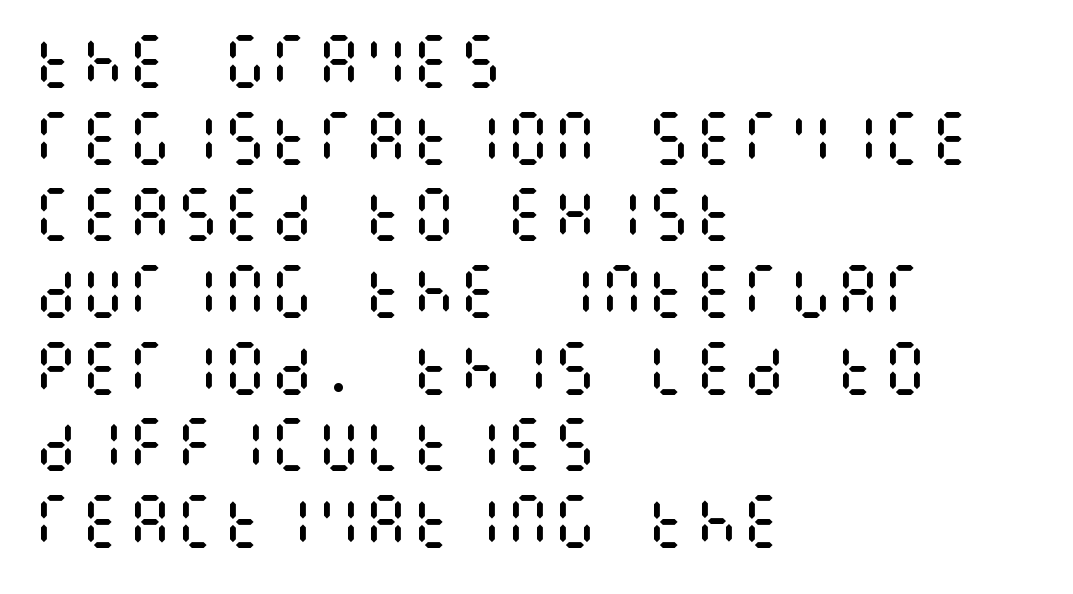
Q: Is the text bold? A: No.
Q: Is the text italic (slanted)? A: No, it is upright.
Q: Is the text underlined? A: No.
Q: How is the paragraph aligned? A: Left-aligned.
Q: Is the spacing between letters normal or unusually wide? A: Normal.
Q: Is the spacing between lines tight, normal or loose? A: Normal.
Q: Width (condensed, normal, or wide)? A: Condensed.
Q: Stroke contrast? A: Medium.
Q: x-height? A: Large.
